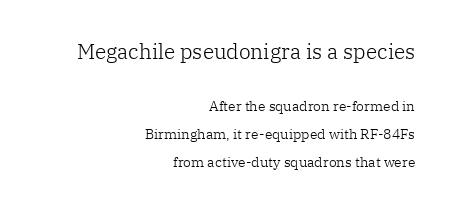
Q: Is the text bold? A: No.
Q: Is the text italic (slanted)? A: No, it is upright.
Q: Is the text underlined? A: No.
Q: How is the paragraph aligned? A: Right-aligned.
Q: Is the spacing between letters normal or unusually wide? A: Normal.
Q: Is the spacing between lines tight, normal or loose? A: Loose.
Q: Which block of text is set in a larger size, the first (top) or the second (bottom)? A: The first (top) one.
